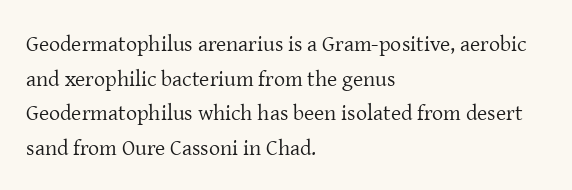
{"italic": "no", "bold": "no", "underline": "no", "align": "left", "line_spacing": "normal", "line_spacing_ratio": 1.57, "letter_spacing": "normal", "letter_spacing_em": 0.0, "glyph_px": 22}
